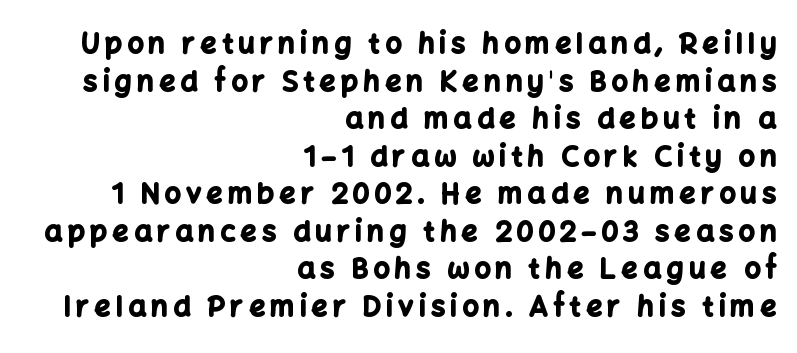
The image shows 28 px bold sans-serif type, upright; set right-aligned, normal line spacing (1.34x), not underlined; low stroke contrast and a medium x-height.
